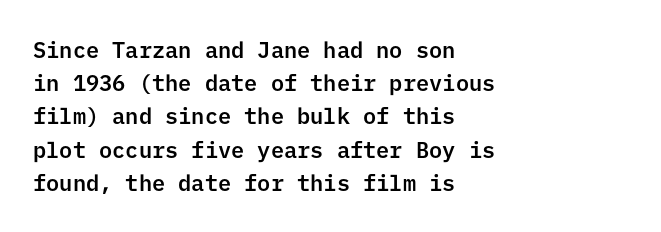
Q: Is the text italic (slanted)? A: No, it is upright.
Q: Is the text underlined? A: No.
Q: How is the paragraph aligned? A: Left-aligned.
Q: Is the spacing between letters normal or unusually wide? A: Normal.
Q: Is the spacing between lines tight, normal or loose? A: Normal.
